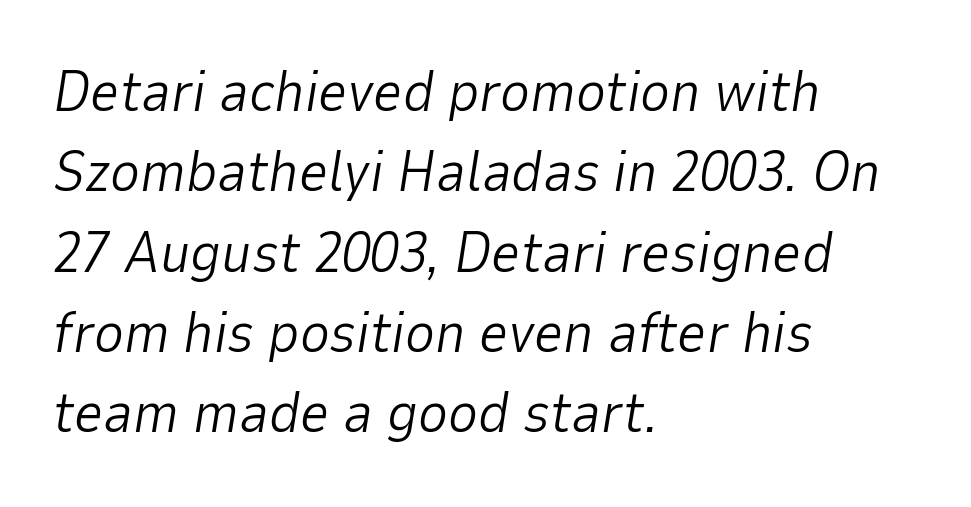
Heft: none added — not bold. A typesetter would mark this as italic. Note the varied advance widths — an 'i' is clearly narrower than an 'm'. Each new line begins a customary step beneath the previous one. The rendering anchors every line to the left-hand side. The line texture is even and compact thanks to regular tracking.
